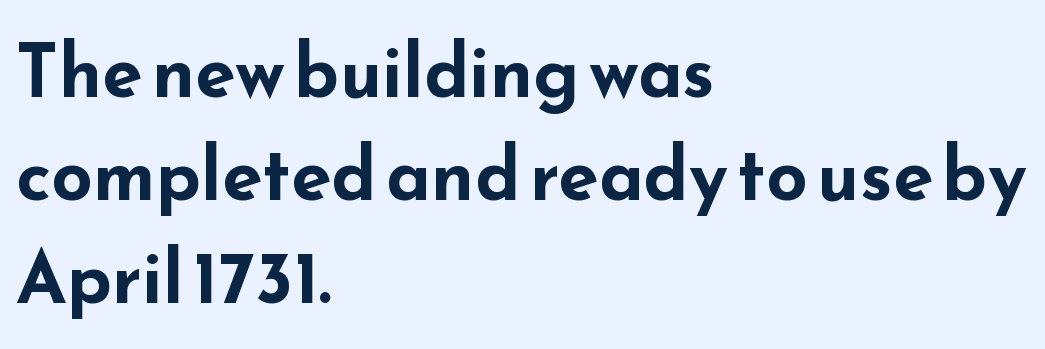
The image shows 73 px bold, wide sans-serif type, upright; set left-aligned, normal line spacing (1.41x), normal letter spacing, not underlined; low stroke contrast and a small x-height.
